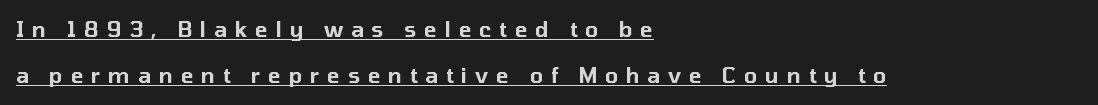
The ragged edge is on the right, which tells us the setting is flush left. A typesetter would mark this as roman, not italic. If you measured baseline to baseline, you'd find a long distance. What stands out about the letter spacing? Its width — letters are far apart. This sample carries an underscore along the baseline area.
